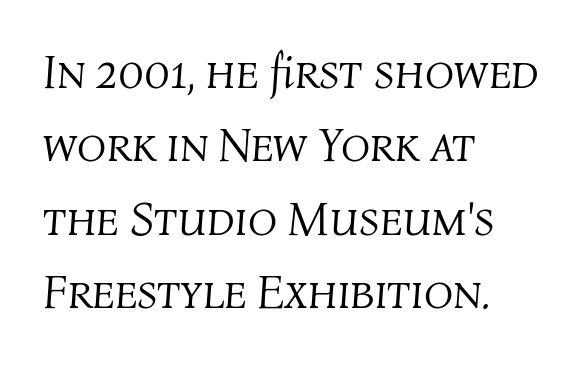
{"italic": "yes", "lean": "right", "slant_degrees": 4, "bold": "no", "weight": "light", "width": "normal", "stroke_contrast": "medium", "x_height": "medium", "monospaced": "no", "underline": "no", "align": "left", "line_spacing": "normal", "line_spacing_ratio": 1.53, "letter_spacing": "normal", "letter_spacing_em": 0.0, "glyph_px": 48}
